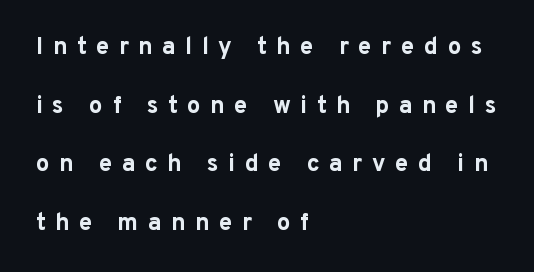
The image shows 24 px bold type, upright; set left-aligned, loose line spacing (2.44x), unusually wide letter spacing (+0.4 em), not underlined.
